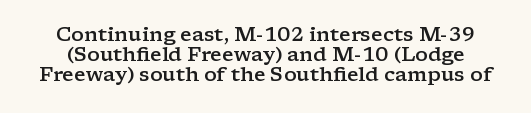
The image shows 20 px text type, upright; set tight line spacing (1.0x), normal letter spacing, not underlined.
